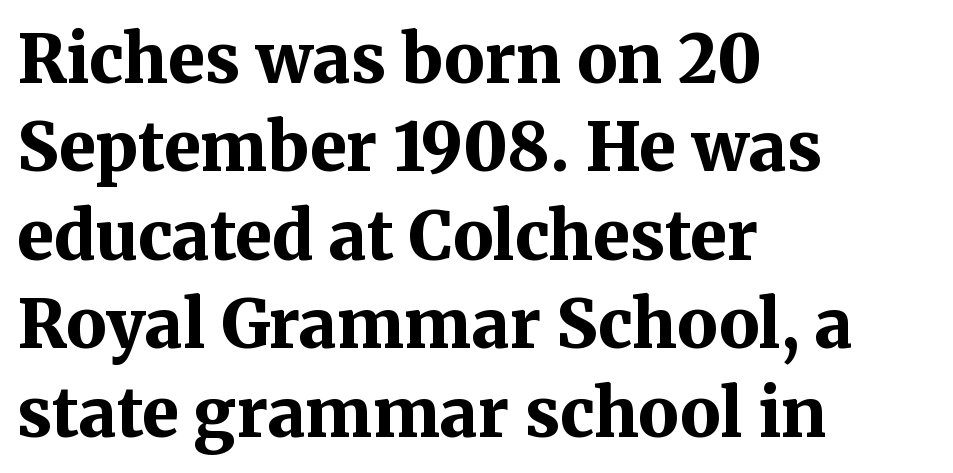
The image shows 67 px bold serif type, upright; set left-aligned, normal line spacing (1.32x), normal letter spacing, not underlined; medium stroke contrast and a medium x-height.
